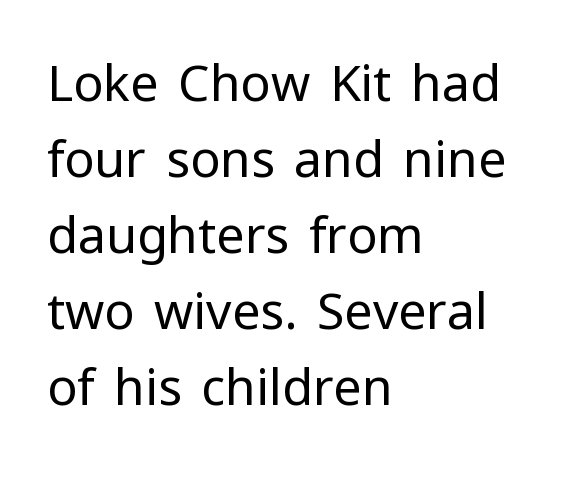
{"serif": "no", "italic": "no", "bold": "no", "weight": "regular", "width": "normal", "stroke_contrast": "low", "x_height": "medium", "monospaced": "no", "underline": "no", "align": "left", "line_spacing": "normal", "line_spacing_ratio": 1.52, "letter_spacing": "normal", "letter_spacing_em": 0.0, "glyph_px": 50}
